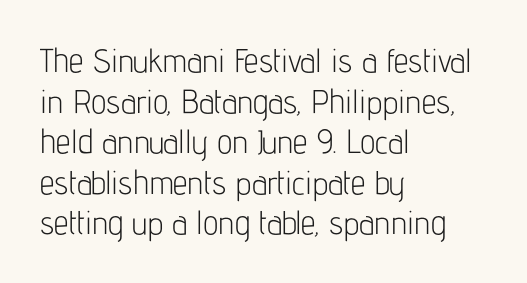
Unmarked baselines from the first word to the last. Every row of glyphs begins at an identical x-position on the left. Honestly, the letter spacing is just normal — you wouldn't notice it. Weight: in the light-to-regular range. Every stem runs plumb, perpendicular to the baseline.
